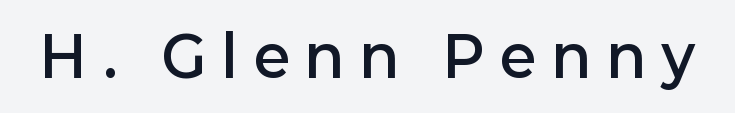
How heavy is the stroke? Medium-heavy — a semibold, shy of bold. Students, note that the glyphs here are deliberately spaced far apart. The foot of each line stays bare and open. Each letter keeps its own natural width here, so spacing adapts to shape. Type style note: lacks serifs. These lines were composed using upright roman letters.
